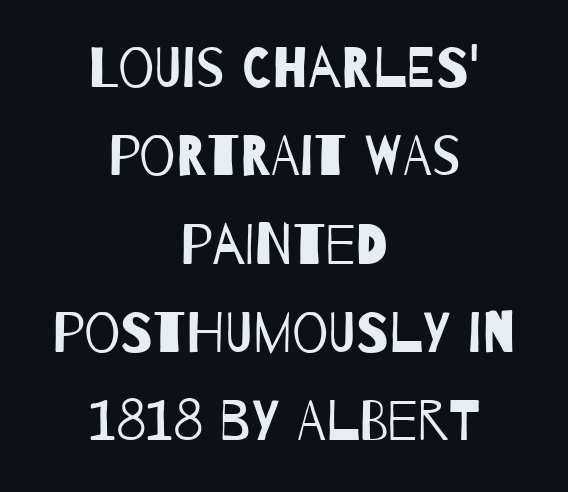
Observe the absence of serifs on each vertical stroke in this sample. In terms of letterspacing, this is plain default setting. The rag falls on both sides of this text block equally. Counters stay open thanks to moderate or lighter strokes. Notice how descenders clear the ascenders below comfortably — that's standard leading.
